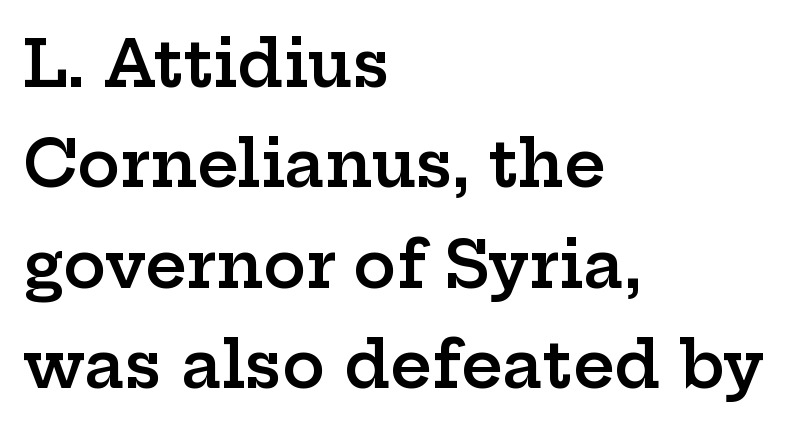
Honestly, the row spacing looks completely unremarkable. Does the copy run flush right? No — it runs flush left. Character widths vary here, with narrow letters taking less room than wide ones. The line texture is even and compact thanks to regular tracking. Typographically, this falls in the serif category.
